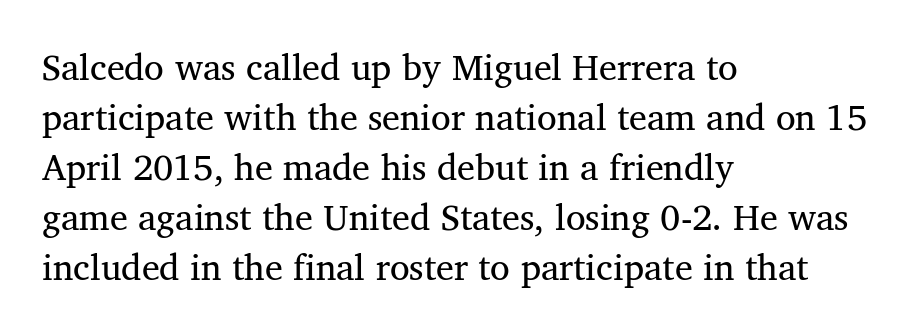
Q: Is the text bold? A: No.
Q: Is the typeface a serif or a sans-serif typeface? A: Serif.
Q: Is the text underlined? A: No.
Q: How is the paragraph aligned? A: Left-aligned.
Q: Is the spacing between letters normal or unusually wide? A: Normal.
Q: Is the spacing between lines tight, normal or loose? A: Normal.
Q: Width (condensed, normal, or wide)? A: Normal.
Q: Stroke contrast? A: Medium.
Q: x-height? A: Medium.
Q: Monospaced? A: No.
